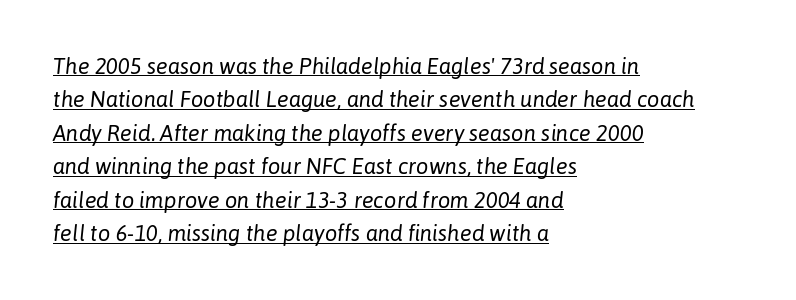
Q: Is the text bold? A: No.
Q: Is the text italic (slanted)? A: Yes, it leans right by about 6 degrees.
Q: Is the text underlined? A: Yes.
Q: How is the paragraph aligned? A: Left-aligned.
Q: Is the spacing between letters normal or unusually wide? A: Normal.
Q: Is the spacing between lines tight, normal or loose? A: Normal.
